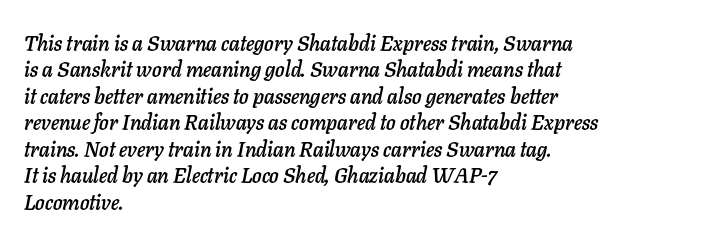
Q: Is the text italic (slanted)? A: Yes, it leans right by about 11 degrees.
Q: Is the text underlined? A: No.
Q: How is the paragraph aligned? A: Left-aligned.
Q: Is the spacing between letters normal or unusually wide? A: Normal.
Q: Is the spacing between lines tight, normal or loose? A: Normal.
